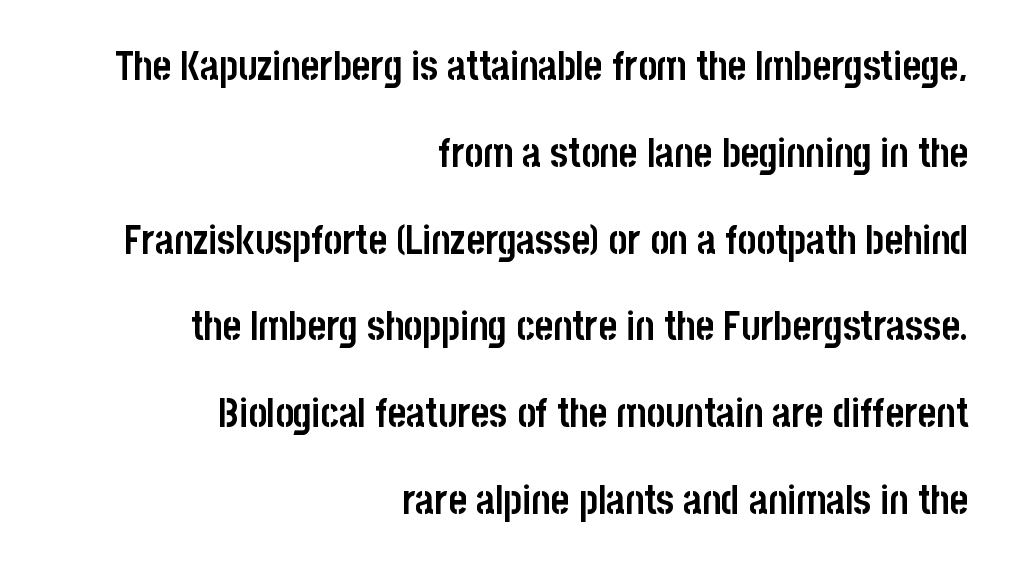
{"serif": "no", "italic": "no", "bold": "yes", "weight": "semibold", "width": "condensed", "stroke_contrast": "low", "x_height": "large", "monospaced": "no", "underline": "no", "align": "right", "line_spacing": "loose", "line_spacing_ratio": 2.17, "letter_spacing": "normal", "letter_spacing_em": 0.0, "glyph_px": 40}
